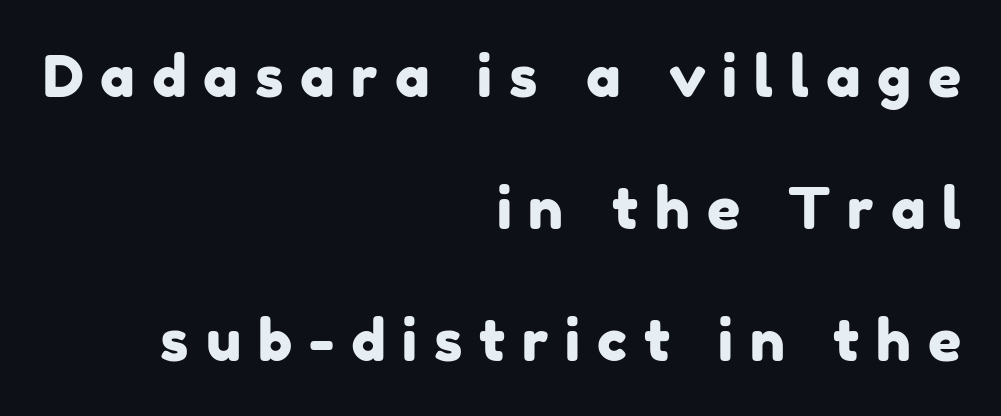
The image shows 58 px sans-serif type; set right-aligned, loose line spacing (2.28x), unusually wide letter spacing (+0.29 em), not underlined; low stroke contrast and a medium x-height.
